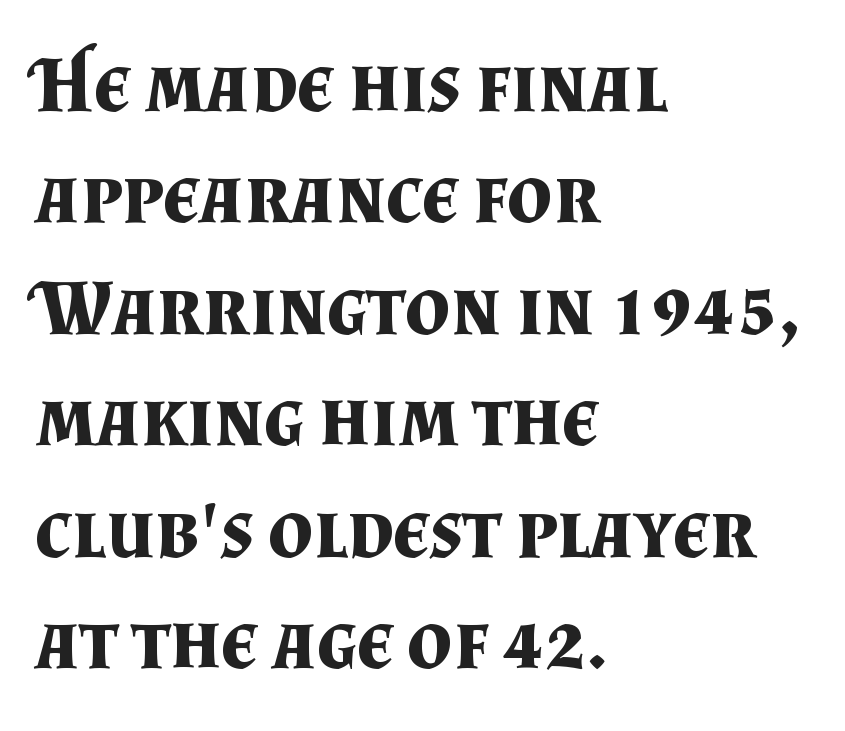
The image shows 79 px bold serif type, upright; set left-aligned, normal line spacing (1.41x), normal letter spacing, not underlined; medium stroke contrast and a small x-height.
